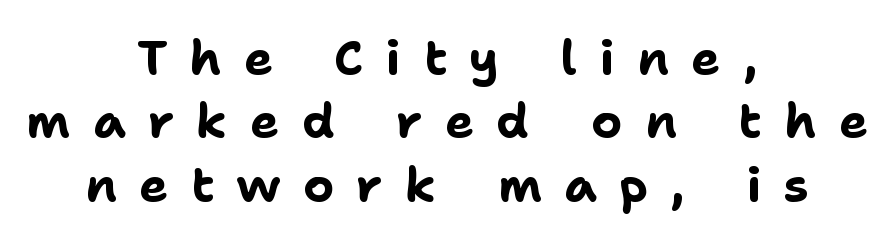
The paragraph shown floats in the horizontal middle. A roman cut, with each character standing at attention. Between one letter and the next there's a generous, obvious gap. Each letter keeps its own natural width here, so spacing adapts to shape. The gap between lines stays unmarked. Letterform terminals end flat and unadorned throughout the passage.
